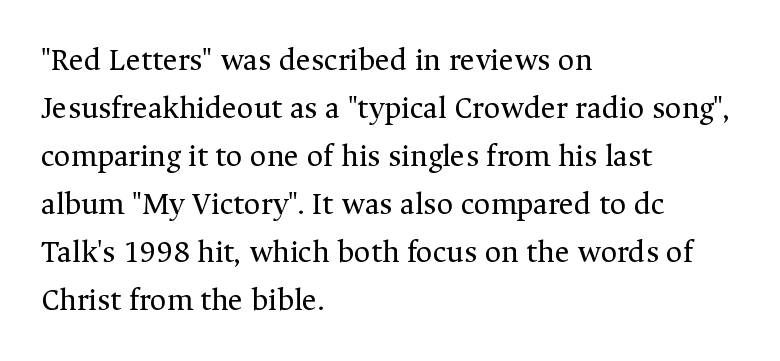
Q: Is the text bold? A: No.
Q: Is the text italic (slanted)? A: No, it is upright.
Q: Is the typeface a serif or a sans-serif typeface? A: Serif.
Q: Is the text underlined? A: No.
Q: How is the paragraph aligned? A: Left-aligned.
Q: Is the spacing between letters normal or unusually wide? A: Normal.
Q: Is the spacing between lines tight, normal or loose? A: Normal.
Q: Width (condensed, normal, or wide)? A: Normal.
Q: Stroke contrast? A: Medium.
Q: x-height? A: Medium.
Q: Monospaced? A: No.
